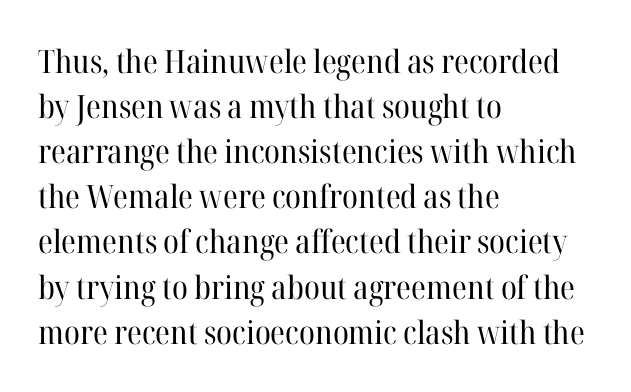
Posture: straight, roman, zero tilt. One-word summary of the alignment: left. The glyphs are unaccompanied by any horizontal stroke below them. The lines sit at an ordinary, default distance from one another.
